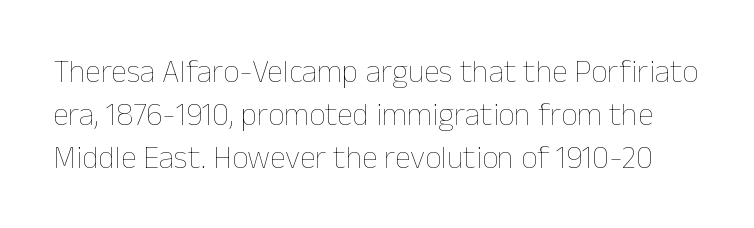
{"italic": "no", "bold": "no", "weight": "thin", "width": "normal", "stroke_contrast": "low", "x_height": "medium", "monospaced": "no", "underline": "no", "line_spacing": "normal", "line_spacing_ratio": 1.34, "letter_spacing": "normal", "letter_spacing_em": 0.0, "glyph_px": 32}
